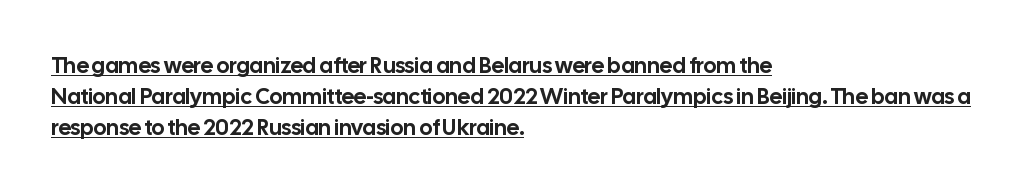
{"italic": "no", "underline": "yes", "align": "left", "line_spacing": "normal", "line_spacing_ratio": 1.42, "letter_spacing": "normal", "letter_spacing_em": 0.0, "glyph_px": 22}
